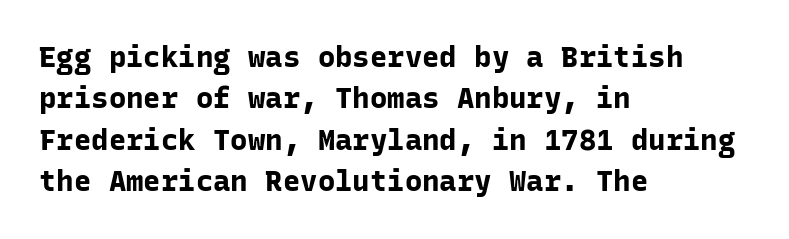
Visually the block forms a straight wall on the left and a jagged coastline on the right. A sans-serif font was chosen for this passage. Plenty of ink on the page — the face is bold. No extra tracking has been applied to these lines. Each letter, wide or thin by design, is forced into the same width here. The axis of the letterforms is exactly vertical.
